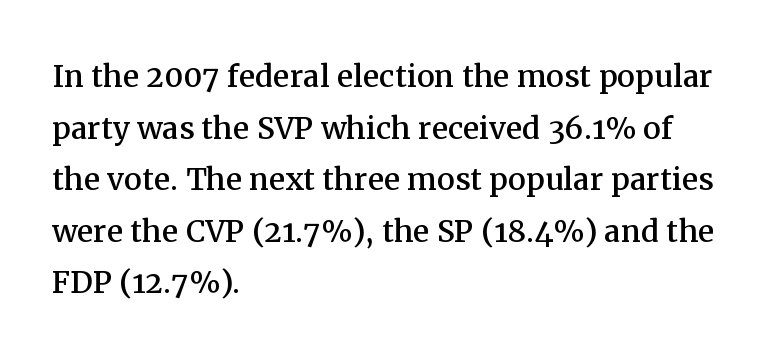
{"serif": "yes", "italic": "no", "width": "normal", "stroke_contrast": "medium", "x_height": "medium", "monospaced": "no", "underline": "no", "align": "left", "line_spacing": "normal", "line_spacing_ratio": 1.29, "letter_spacing": "normal", "letter_spacing_em": 0.0, "glyph_px": 40}
